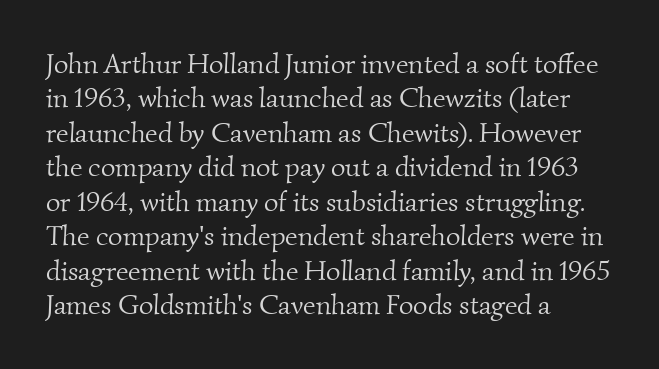
Q: Is the text bold? A: No.
Q: Is the typeface a serif or a sans-serif typeface? A: Serif.
Q: Is the text underlined? A: No.
Q: How is the paragraph aligned? A: Left-aligned.
Q: Is the spacing between letters normal or unusually wide? A: Normal.
Q: Width (condensed, normal, or wide)? A: Normal.
Q: Stroke contrast? A: Medium.
Q: x-height? A: Small.
Q: Monospaced? A: No.
